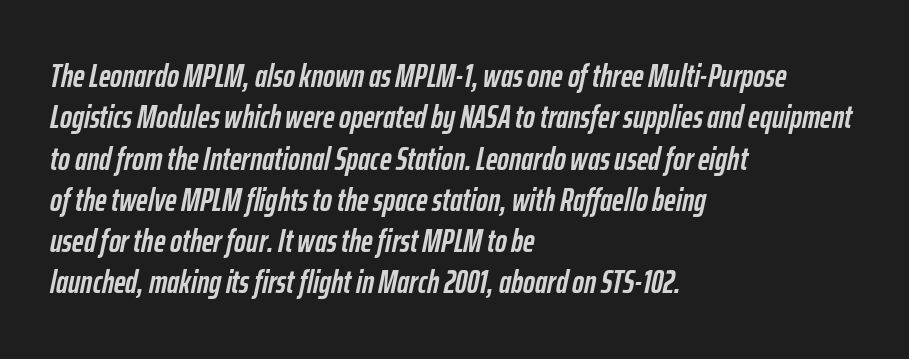
This sample uses an oblique cut, with every glyph tilted off the vertical. Spacing verdict: proportional, widths tailored to each character. The rag falls on the right side of this text block. Students, this is bold: see how much ink each stroke carries.
